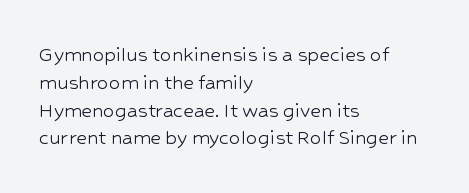
Italic: no, the glyphs are upright roman. Typeset ragged right — the left edge is the straight one. The gaps between neighbouring characters are ordinary and unremarkable. No letter is thick-stroked: the sample isn't bold. Lines of text with bare space underneath.
